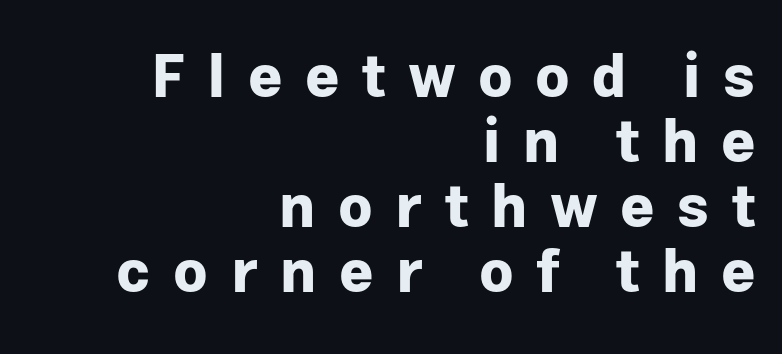
The image shows 59 px bold sans-serif type, upright; set right-aligned, tight line spacing (1.1x), unusually wide letter spacing (+0.38 em), not underlined; low stroke contrast and a medium x-height.
